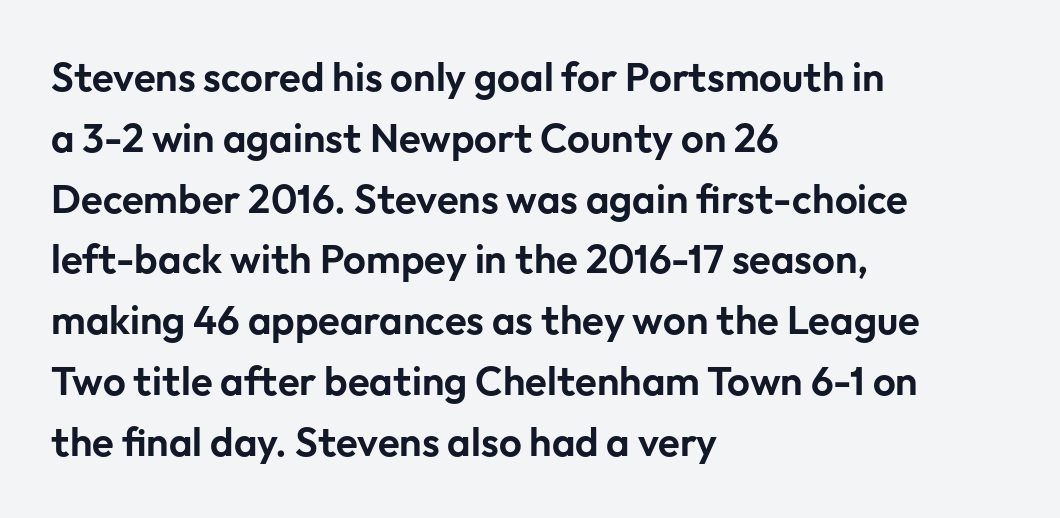
The image shows 40 px sans-serif type, upright; set left-aligned, normal line spacing (1.52x), normal letter spacing, not underlined; low stroke contrast and a medium x-height.
